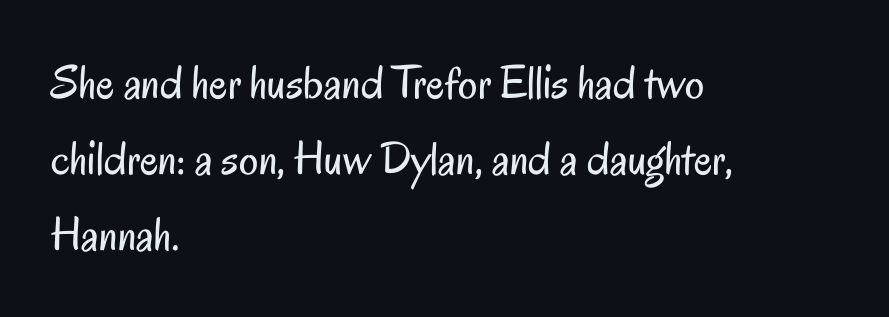
{"serif": "no", "italic": "no", "bold": "no", "weight": "regular", "width": "condensed", "stroke_contrast": "low", "x_height": "small", "monospaced": "no", "underline": "no", "align": "left", "line_spacing": "normal", "line_spacing_ratio": 1.58, "letter_spacing": "normal", "letter_spacing_em": 0.0, "glyph_px": 48}
